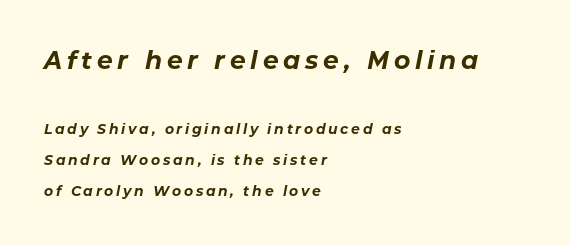
{"italic": "yes", "lean": "right", "slant_degrees": 11, "bold": "yes", "underline": "no", "align": "left", "line_spacing": "loose", "line_spacing_ratio": 2.23, "larger_block": "first", "size_ratio": 1.79, "glyph_px": 25}
